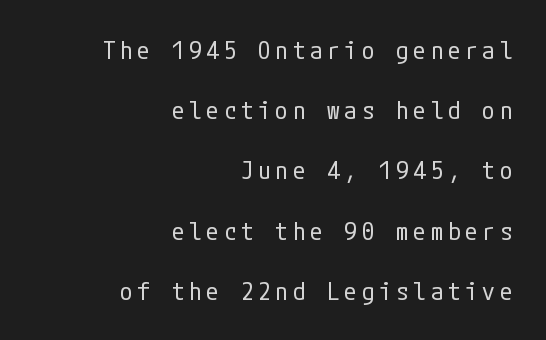
The image shows 25 px text type, upright; set right-aligned, loose line spacing (2.41x), not underlined.
